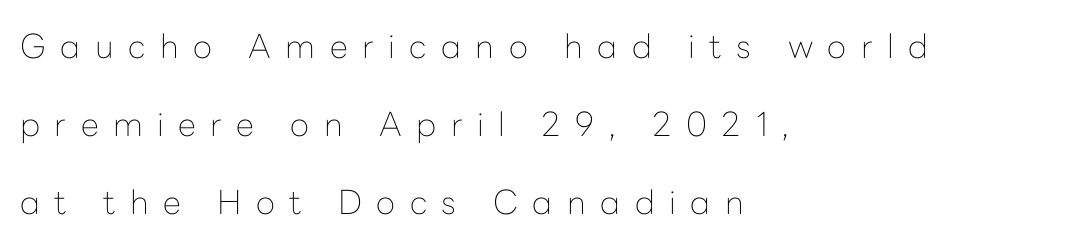
{"serif": "no", "italic": "no", "bold": "no", "weight": "thin", "width": "normal", "stroke_contrast": "low", "x_height": "medium", "monospaced": "no", "underline": "no", "align": "left", "line_spacing": "loose", "line_spacing_ratio": 2.37, "letter_spacing": "wide", "letter_spacing_em": 0.44, "glyph_px": 33}
